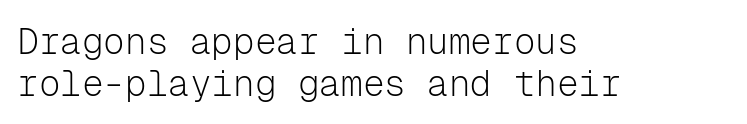
The image shows 36 px light sans-serif type, upright, monospaced; set left-aligned, line spacing 1.16x, normal letter spacing, not underlined; low stroke contrast and a medium x-height.
